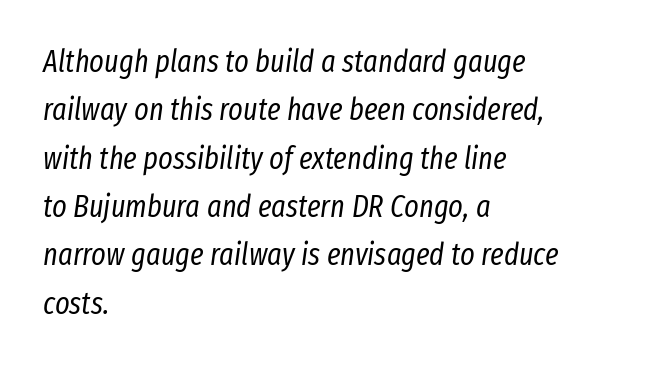
The letterforms sit at book weight or below. Letters rest on an invisible, unmarked baseline. A student would call this left alignment; a typographer would say flush left, rag right. The whole block is typeset with a tilt. Look at the tracking — it's just the regular setting, nothing added. These lines sit exactly where default settings would place them.
